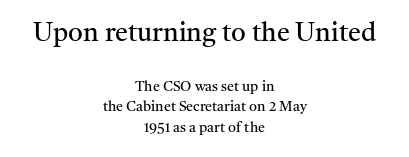
Q: Is the text bold? A: No.
Q: Is the text italic (slanted)? A: No, it is upright.
Q: Is the text underlined? A: No.
Q: How is the paragraph aligned? A: Centered.
Q: Is the spacing between letters normal or unusually wide? A: Normal.
Q: Is the spacing between lines tight, normal or loose? A: Normal.
Q: Which block of text is set in a larger size, the first (top) or the second (bottom)? A: The first (top) one.
